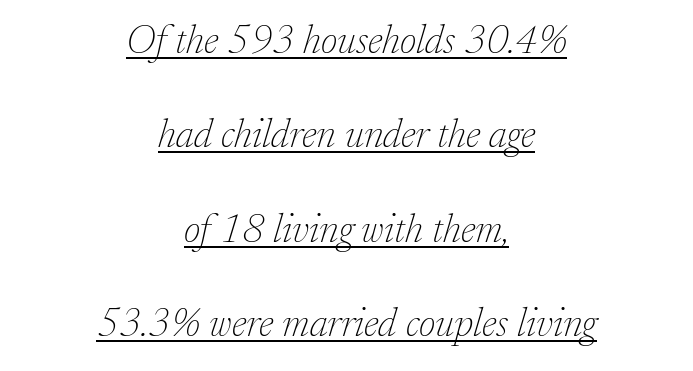
The image shows 40 px thin serif type, italic (leaning right); set centered, loose line spacing (2.36x), normal letter spacing, underlined; low stroke contrast and a medium x-height.
